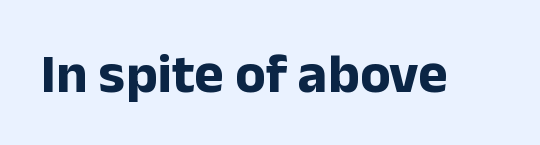
Q: Is the text bold? A: Yes.
Q: Is the text italic (slanted)? A: No, it is upright.
Q: Is the typeface a serif or a sans-serif typeface? A: Sans-serif.
Q: Is the text underlined? A: No.
Q: Is the spacing between letters normal or unusually wide? A: Normal.
Q: Width (condensed, normal, or wide)? A: Normal.
Q: Stroke contrast? A: Low.
Q: x-height? A: Medium.
Q: Monospaced? A: No.
